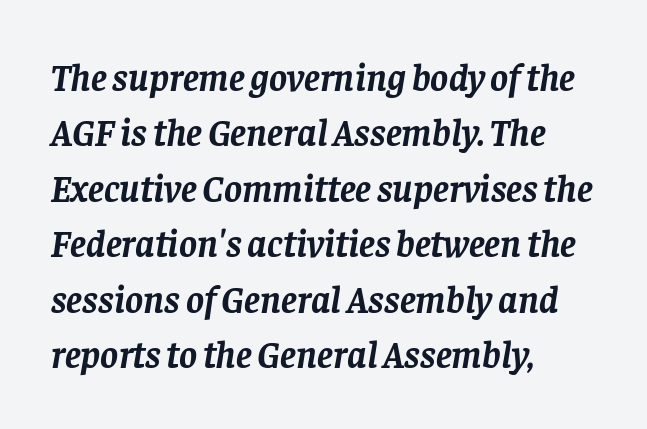
Classification — serif. These lines are rendered in a variable-pitch font. Heavy, bold letterforms. Emphasis-style slanted type is in use. This rendering features lettering with no underline. The gaps between neighbouring characters are ordinary and unremarkable.
